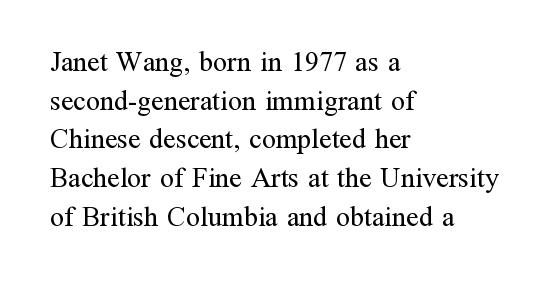
{"serif": "yes", "italic": "no", "bold": "no", "weight": "regular", "width": "normal", "stroke_contrast": "medium", "x_height": "medium", "monospaced": "no", "underline": "no", "align": "left", "line_spacing": "normal", "line_spacing_ratio": 1.38, "letter_spacing": "normal", "letter_spacing_em": 0.0, "glyph_px": 28}
